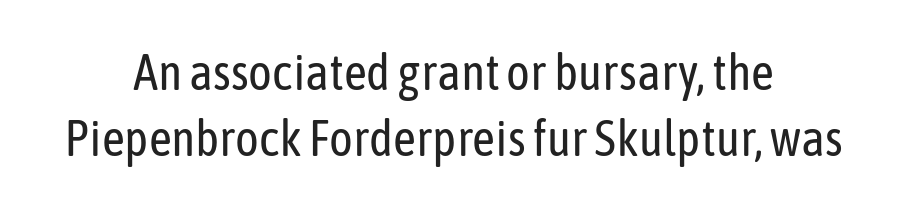
{"serif": "no", "italic": "no", "bold": "no", "weight": "regular", "width": "condensed", "stroke_contrast": "low", "x_height": "medium", "monospaced": "no", "underline": "no", "align": "center", "line_spacing": "normal", "line_spacing_ratio": 1.33, "letter_spacing": "normal", "letter_spacing_em": 0.0, "glyph_px": 50}
